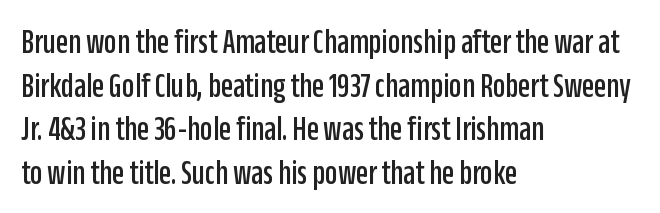
The image shows 35 px condensed sans-serif type, upright; set left-aligned, normal line spacing (1.25x), normal letter spacing, not underlined; low stroke contrast and a large x-height.
